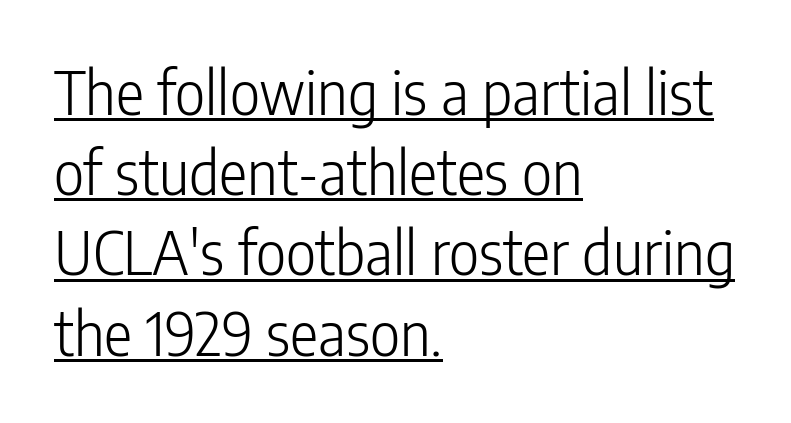
Q: Is the text bold? A: No.
Q: Is the text italic (slanted)? A: No, it is upright.
Q: Is the typeface a serif or a sans-serif typeface? A: Sans-serif.
Q: Is the text underlined? A: Yes.
Q: How is the paragraph aligned? A: Left-aligned.
Q: Is the spacing between letters normal or unusually wide? A: Normal.
Q: Is the spacing between lines tight, normal or loose? A: Normal.
Q: Width (condensed, normal, or wide)? A: Condensed.
Q: Stroke contrast? A: Low.
Q: x-height? A: Medium.
Q: Monospaced? A: No.
